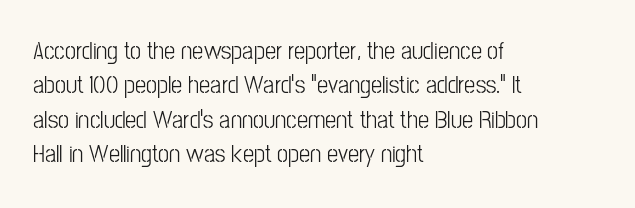
Style check: upright. All the whitespace from short lines collects on the right. Rule under the text: the space is simply empty. Leading matches the norm, producing a regular column.
